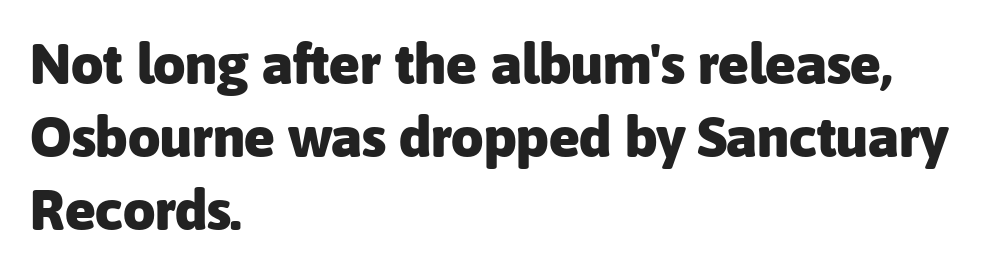
The typography opts for an upright posture over an oblique one. Spacing verdict: proportional, widths tailored to each character. Casual observation: everything's shoved over to the left. Normally led — the rows are evenly, conventionally spaced.
